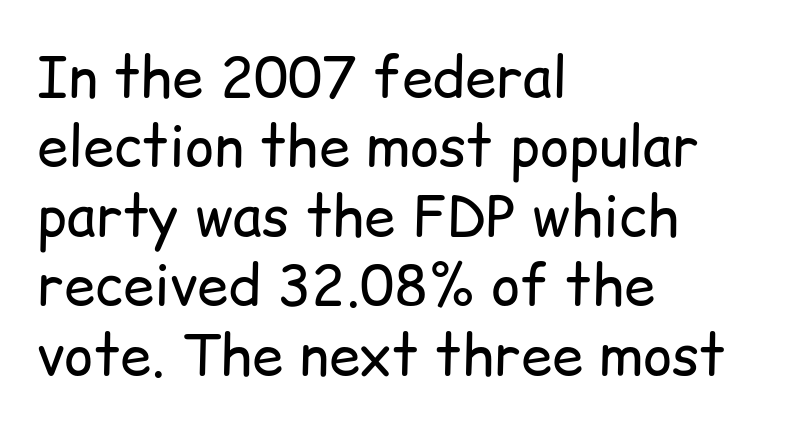
If you drew a line through each stem, it would be perfectly vertical. The passage shown is not underscored anywhere. Typographically, this falls in the sans-serif category. Here the glyphs are tracked normally, forming tight word shapes. You could not count columns in this text — the font is proportionally spaced. Weight: regular or lighter.
